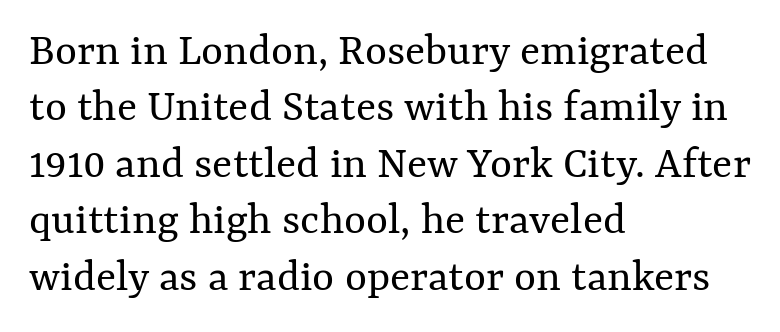
The image shows 47 px regular-weight type, upright; set left-aligned, line spacing 1.2x, normal letter spacing, not underlined; medium stroke contrast and a medium x-height.
